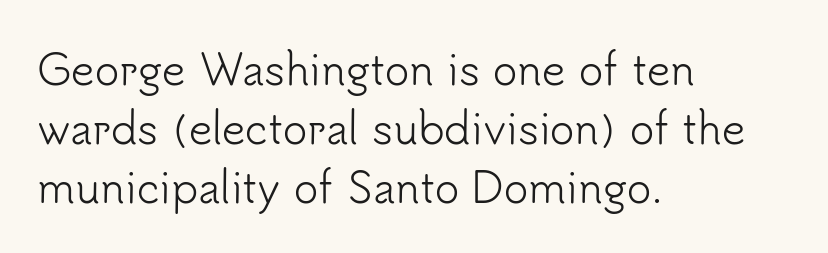
Honestly, the letter spacing is just normal — you wouldn't notice it. Style check: upright. No feet cap the strokes, marking this as sans-serif type. Think of a printed novel: that variable character pitch is what you see here. Short and long lines alike share a common starting point at left.
